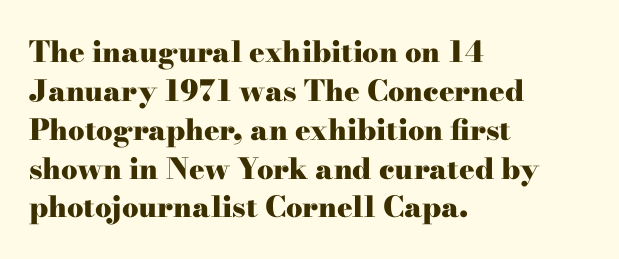
{"serif": "yes", "italic": "no", "bold": "yes", "weight": "heavy", "width": "wide", "stroke_contrast": "high", "x_height": "small", "monospaced": "no", "underline": "no", "align": "left", "line_spacing": "normal", "line_spacing_ratio": 1.34, "letter_spacing": "normal", "letter_spacing_em": 0.0, "glyph_px": 29}
